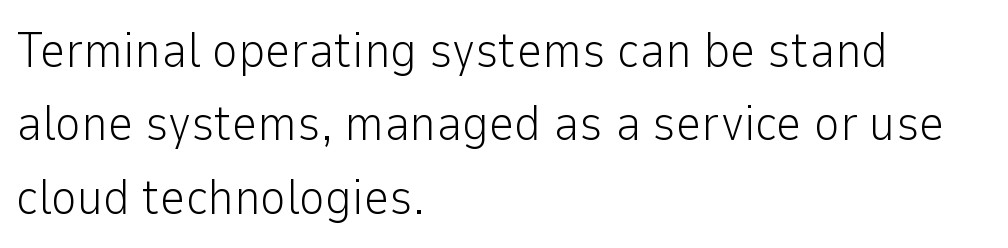
The image shows 50 px light sans-serif type, upright; set left-aligned, normal line spacing (1.47x), normal letter spacing, not underlined; low stroke contrast and a medium x-height.
